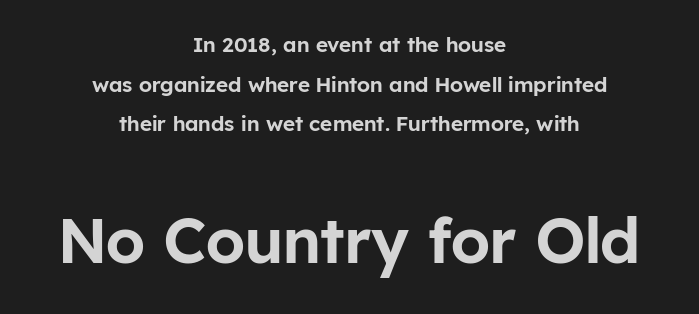
Q: Is the text italic (slanted)? A: No, it is upright.
Q: Is the typeface a serif or a sans-serif typeface? A: Sans-serif.
Q: Is the text underlined? A: No.
Q: How is the paragraph aligned? A: Centered.
Q: Is the spacing between letters normal or unusually wide? A: Normal.
Q: Which block of text is set in a larger size, the first (top) or the second (bottom)? A: The second (bottom) one.
Q: Width (condensed, normal, or wide)? A: Normal.
Q: Stroke contrast? A: Low.
Q: x-height? A: Medium.
Q: Monospaced? A: No.
